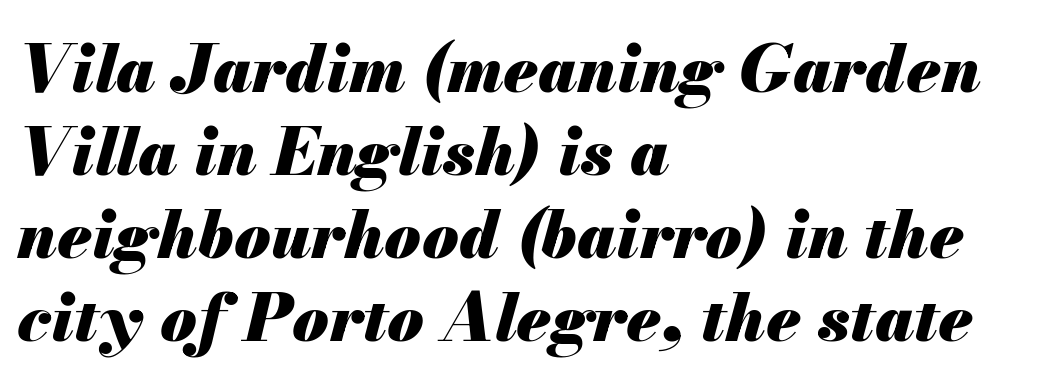
The image shows 66 px heavy type, italic (leaning right); set left-aligned, normal line spacing (1.26x), normal letter spacing, not underlined; medium stroke contrast and a small x-height.
